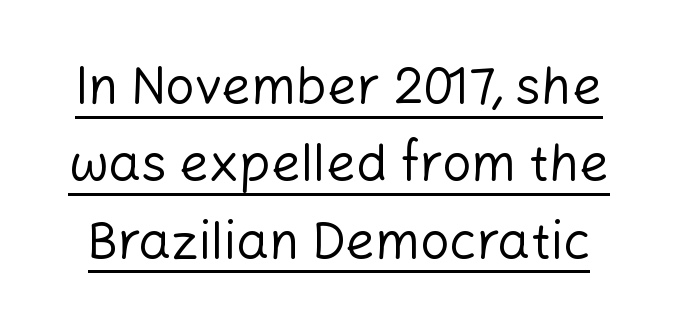
Summary of vertical rhythm: regular, with standard interline spacing. No feet cap the strokes, marking this as sans-serif type. The rendering uses natural spacing where letterforms have individual widths. The font is comparable to plain body text, perhaps lighter. Glance below the letters and you will spot a drawn line. In terms of letterspacing, this is plain default setting.
